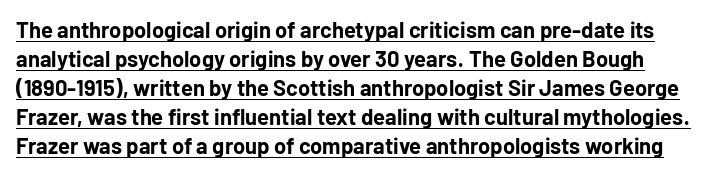
{"italic": "no", "bold": "yes", "underline": "yes", "line_spacing": "normal", "line_spacing_ratio": 1.32, "letter_spacing": "normal", "letter_spacing_em": 0.0, "glyph_px": 22}
